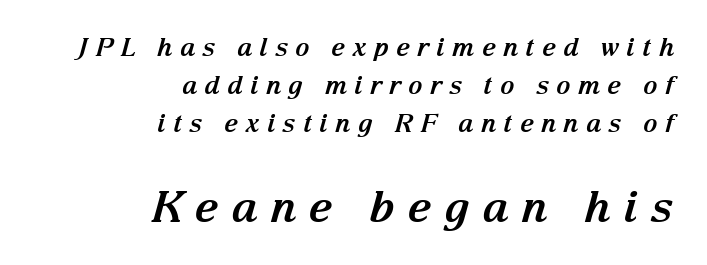
Q: Is the text bold? A: Yes.
Q: Is the text italic (slanted)? A: Yes, it leans right by about 15 degrees.
Q: Is the typeface a serif or a sans-serif typeface? A: Serif.
Q: Is the text underlined? A: No.
Q: How is the paragraph aligned? A: Right-aligned.
Q: Is the spacing between letters normal or unusually wide? A: Unusually wide.
Q: Is the spacing between lines tight, normal or loose? A: Normal.
Q: Which block of text is set in a larger size, the first (top) or the second (bottom)? A: The second (bottom) one.
Q: Width (condensed, normal, or wide)? A: Normal.
Q: Stroke contrast? A: Medium.
Q: x-height? A: Medium.
Q: Monospaced? A: No.
